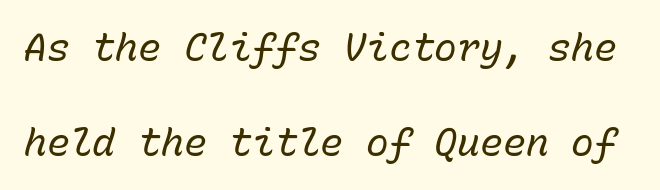
{"italic": "yes", "lean": "right", "slant_degrees": 15, "bold": "no", "weight": "regular", "width": "normal", "stroke_contrast": "low", "x_height": "medium", "monospaced": "yes", "underline": "no", "line_spacing": "loose", "line_spacing_ratio": 2.49, "letter_spacing": "normal", "letter_spacing_em": 0.0, "glyph_px": 38}
